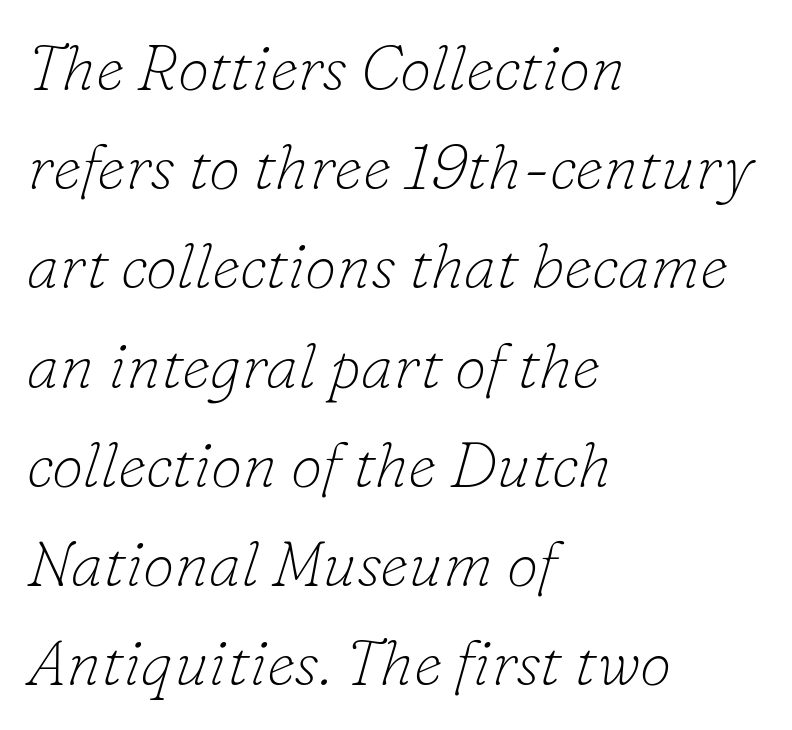
Q: Is the text bold? A: No.
Q: Is the text italic (slanted)? A: Yes, it leans right by about 16 degrees.
Q: Is the typeface a serif or a sans-serif typeface? A: Serif.
Q: Is the text underlined? A: No.
Q: How is the paragraph aligned? A: Left-aligned.
Q: Is the spacing between letters normal or unusually wide? A: Normal.
Q: Is the spacing between lines tight, normal or loose? A: Normal.
Q: Width (condensed, normal, or wide)? A: Normal.
Q: Stroke contrast? A: Low.
Q: x-height? A: Small.
Q: Monospaced? A: No.
